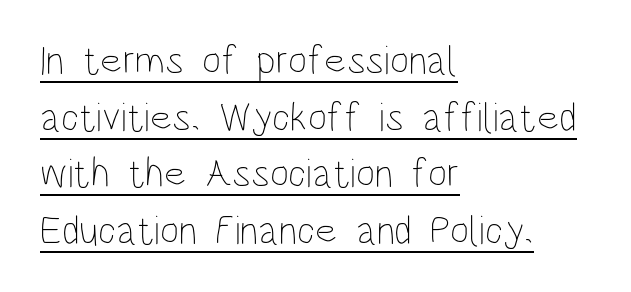
Q: Is the text bold? A: No.
Q: Is the text italic (slanted)? A: No, it is upright.
Q: Is the text underlined? A: Yes.
Q: How is the paragraph aligned? A: Left-aligned.
Q: Is the spacing between letters normal or unusually wide? A: Normal.
Q: Is the spacing between lines tight, normal or loose? A: Normal.
Q: Width (condensed, normal, or wide)? A: Condensed.
Q: Stroke contrast? A: Low.
Q: x-height? A: Large.
Q: Monospaced? A: No.
